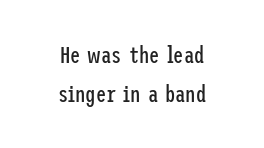
Q: Is the text bold? A: No.
Q: Is the text italic (slanted)? A: No, it is upright.
Q: Is the text underlined? A: No.
Q: How is the paragraph aligned? A: Centered.
Q: Is the spacing between letters normal or unusually wide? A: Normal.
Q: Is the spacing between lines tight, normal or loose? A: Normal.
